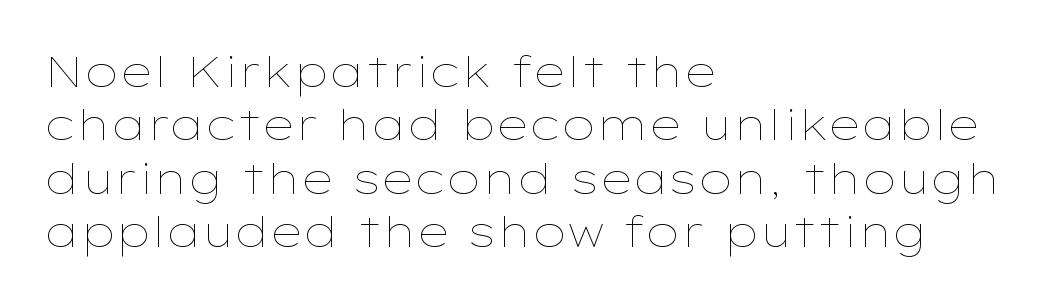
Q: Is the text bold? A: No.
Q: Is the text italic (slanted)? A: No, it is upright.
Q: Is the text underlined? A: No.
Q: How is the paragraph aligned? A: Left-aligned.
Q: Is the spacing between letters normal or unusually wide? A: Normal.
Q: Width (condensed, normal, or wide)? A: Wide.
Q: Stroke contrast? A: Low.
Q: x-height? A: Medium.
Q: Monospaced? A: No.
